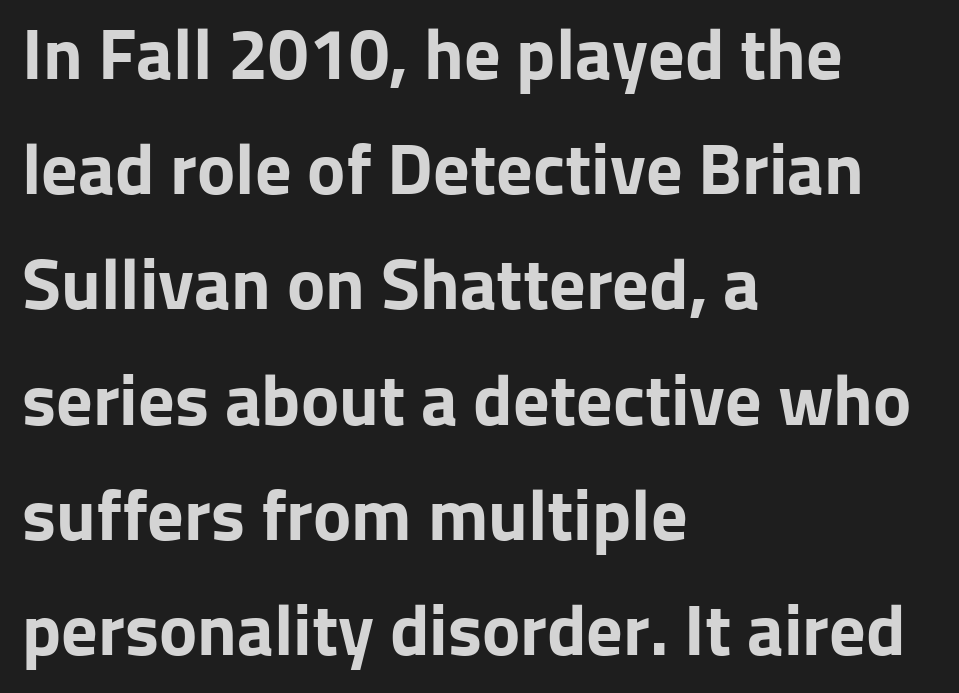
{"serif": "no", "italic": "no", "bold": "yes", "weight": "bold", "width": "normal", "stroke_contrast": "low", "x_height": "medium", "monospaced": "no", "underline": "no", "align": "left", "line_spacing": "normal", "line_spacing_ratio": 1.6, "letter_spacing": "normal", "letter_spacing_em": 0.0, "glyph_px": 72}
